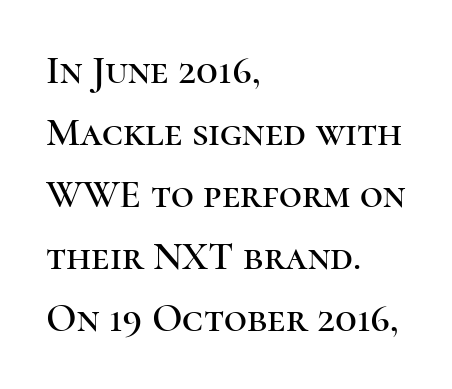
The image shows 40 px serif type, upright; set left-aligned, normal line spacing (1.55x), normal letter spacing, not underlined; high stroke contrast and a medium x-height.
